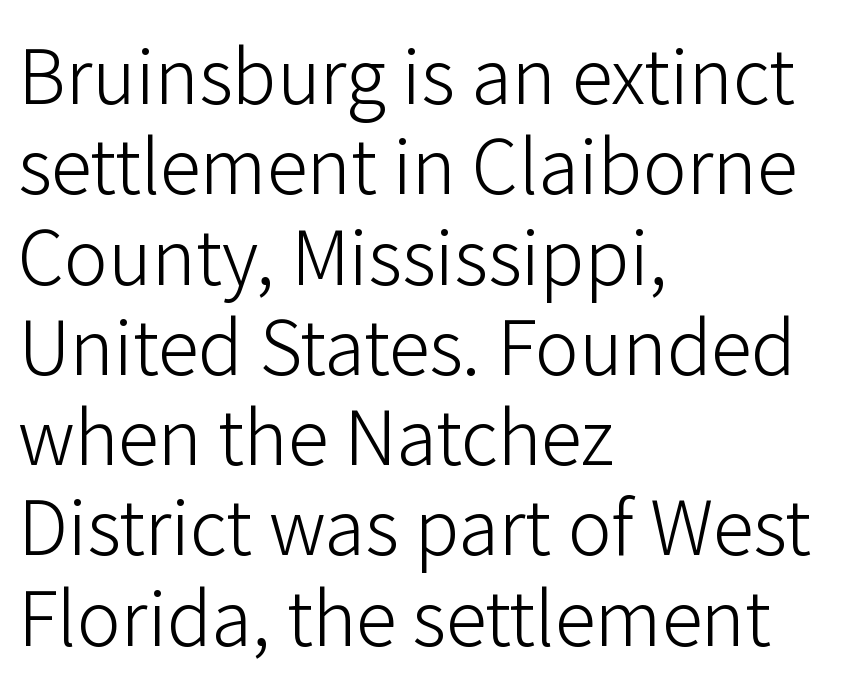
{"serif": "no", "italic": "no", "bold": "no", "weight": "light", "width": "normal", "stroke_contrast": "low", "x_height": "medium", "monospaced": "no", "underline": "no", "align": "left", "line_spacing_ratio": 1.22, "letter_spacing": "normal", "letter_spacing_em": 0.0, "glyph_px": 74}
